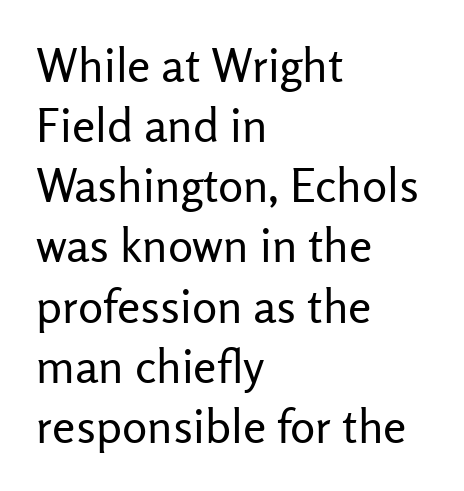
The image shows 47 px regular-weight sans-serif type, upright; set left-aligned, normal line spacing (1.28x), normal letter spacing, not underlined; low stroke contrast and a medium x-height.
